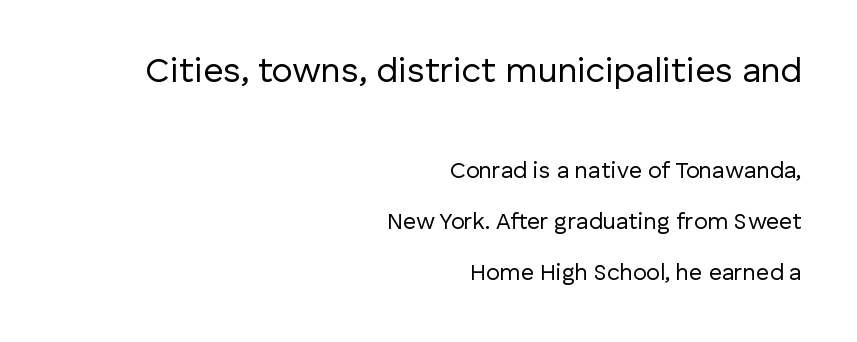
The image shows 35 px regular-weight sans-serif type, upright; set right-aligned, loose line spacing (2.21x), normal letter spacing, not underlined; the first (top) block is 1.52x larger; low stroke contrast and a medium x-height.
